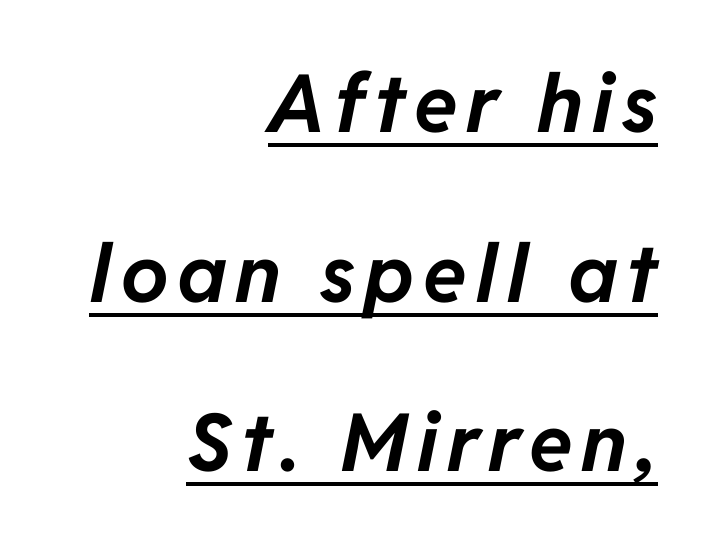
Loosely led — the rows are spread out. Designer's note — italics engaged. Every word sits above its own underline. If you drew a ruler down the right edge, every line would touch it.
